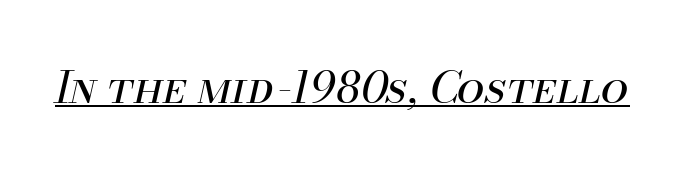
{"italic": "yes", "lean": "right", "slant_degrees": 13, "bold": "no", "weight": "regular", "width": "normal", "stroke_contrast": "medium", "x_height": "small", "monospaced": "no", "underline": "yes", "letter_spacing": "normal", "letter_spacing_em": 0.0, "glyph_px": 44}
